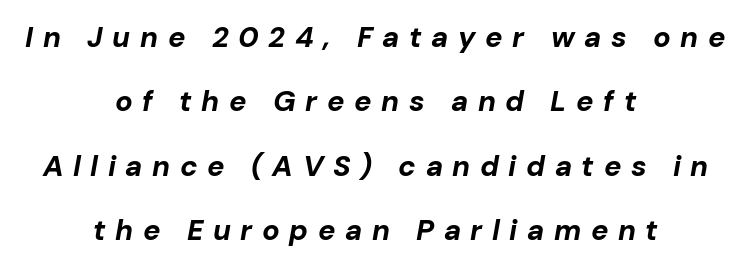
{"italic": "yes", "lean": "right", "slant_degrees": 10, "bold": "yes", "weight": "bold", "width": "normal", "stroke_contrast": "low", "x_height": "medium", "monospaced": "no", "underline": "no", "align": "center", "line_spacing": "loose", "line_spacing_ratio": 2.22, "letter_spacing": "wide", "letter_spacing_em": 0.33, "glyph_px": 29}
